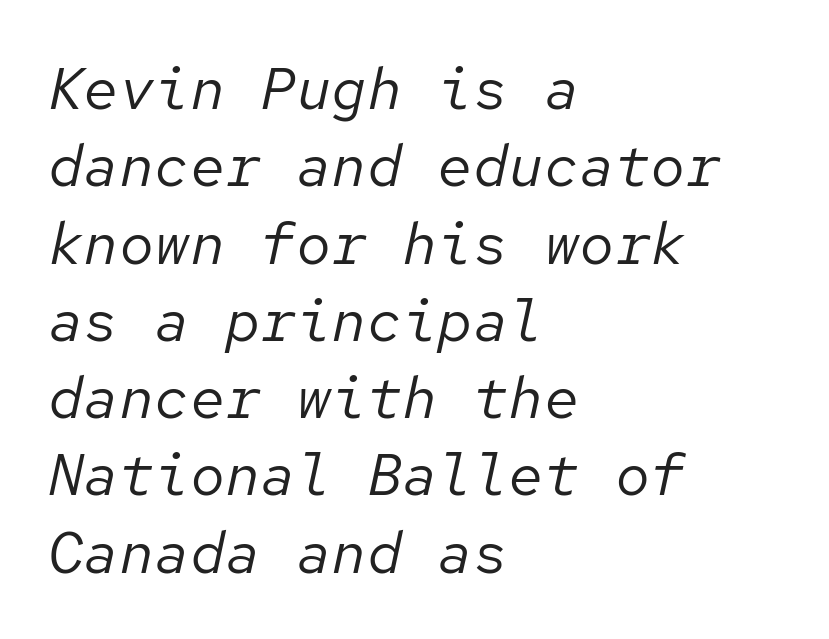
The image shows 59 px regular-weight type, italic (leaning right), monospaced; set left-aligned, normal line spacing (1.31x), normal letter spacing, not underlined; low stroke contrast and a medium x-height.
